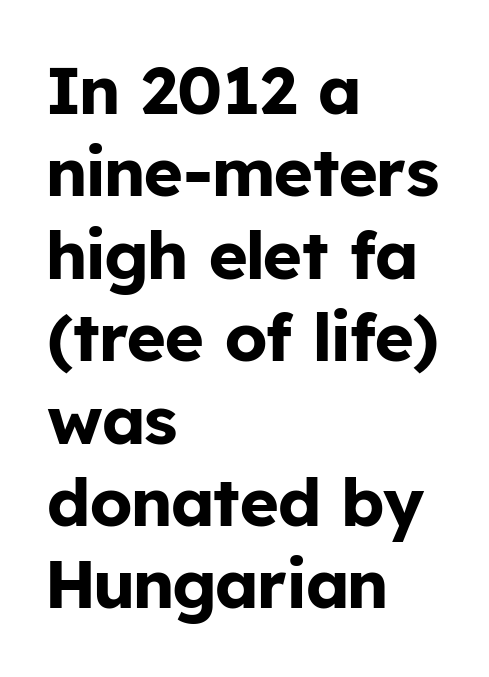
The specimen omits any rule beneath the text block's lines. All the whitespace from short lines collects on the right. The specimen reads as upright at a glance. A typesetter would call this proportional, since set widths differ per character.
